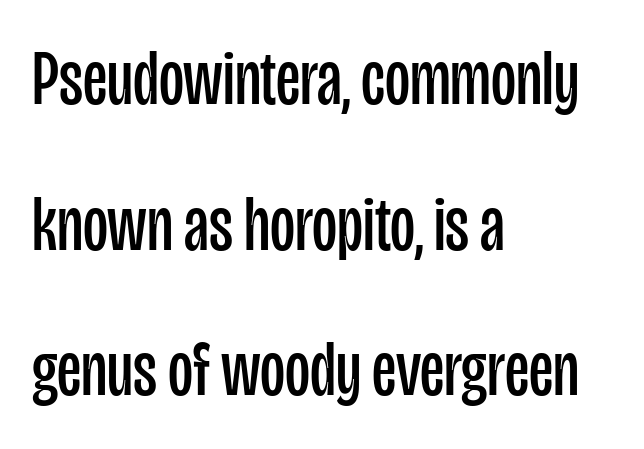
Q: Is the text bold? A: No.
Q: Is the text italic (slanted)? A: No, it is upright.
Q: Is the typeface a serif or a sans-serif typeface? A: Sans-serif.
Q: Is the text underlined? A: No.
Q: How is the paragraph aligned? A: Left-aligned.
Q: Is the spacing between letters normal or unusually wide? A: Normal.
Q: Width (condensed, normal, or wide)? A: Condensed.
Q: Stroke contrast? A: Low.
Q: x-height? A: Large.
Q: Monospaced? A: No.
